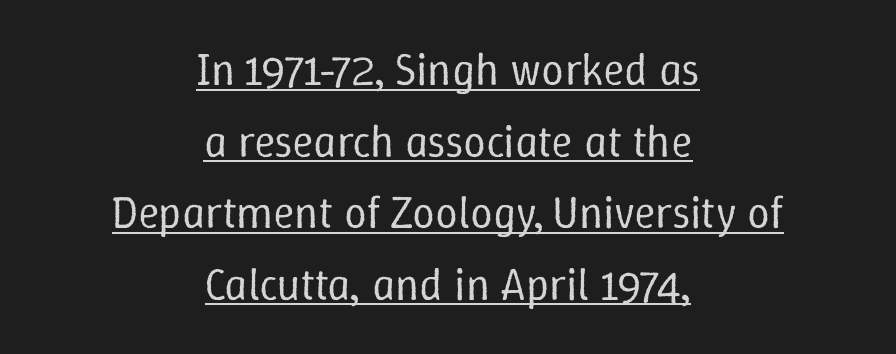
The image shows 45 px regular-weight type, upright; set centered, normal line spacing (1.59x), normal letter spacing, underlined; low stroke contrast and a medium x-height.
